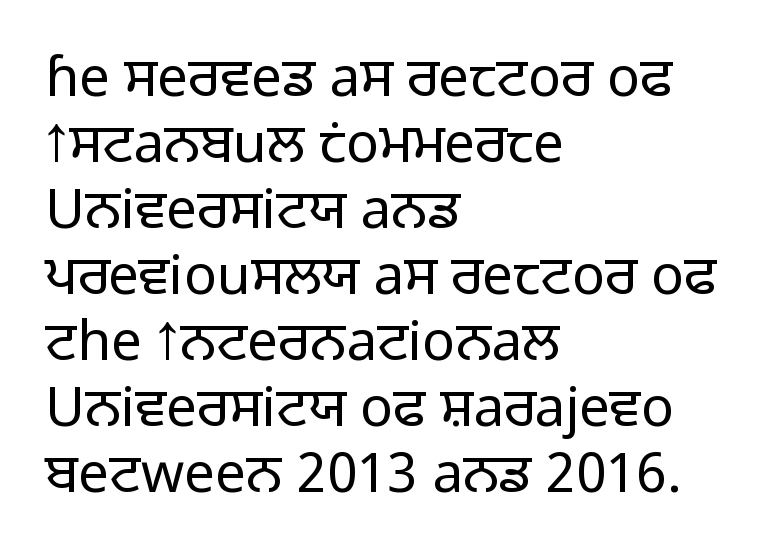
{"serif": "no", "italic": "no", "bold": "no", "weight": "light", "width": "normal", "stroke_contrast": "low", "x_height": "medium", "monospaced": "no", "underline": "no", "align": "left", "line_spacing_ratio": 1.2, "letter_spacing": "normal", "letter_spacing_em": 0.0, "glyph_px": 55}
